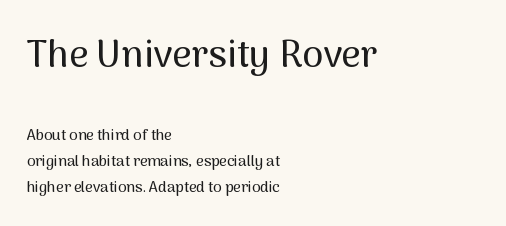
{"serif": "no", "italic": "no", "width": "normal", "stroke_contrast": "medium", "x_height": "medium", "monospaced": "no", "underline": "no", "align": "left", "line_spacing_ratio": 1.75, "letter_spacing": "normal", "letter_spacing_em": 0.0, "larger_block": "first", "size_ratio": 2.53, "glyph_px": 38}
